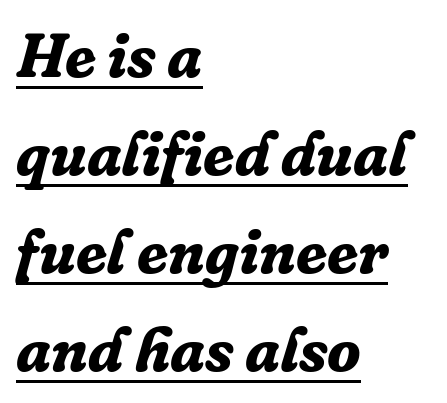
The image shows 62 px bold serif type, italic (leaning right); set left-aligned, normal line spacing (1.58x), normal letter spacing, underlined; low stroke contrast and a medium x-height.
